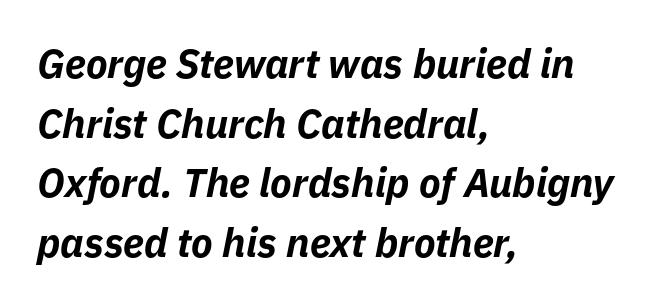
The image shows 40 px bold type, italic (leaning right); set left-aligned, normal line spacing (1.49x), normal letter spacing, not underlined; low stroke contrast and a medium x-height.
